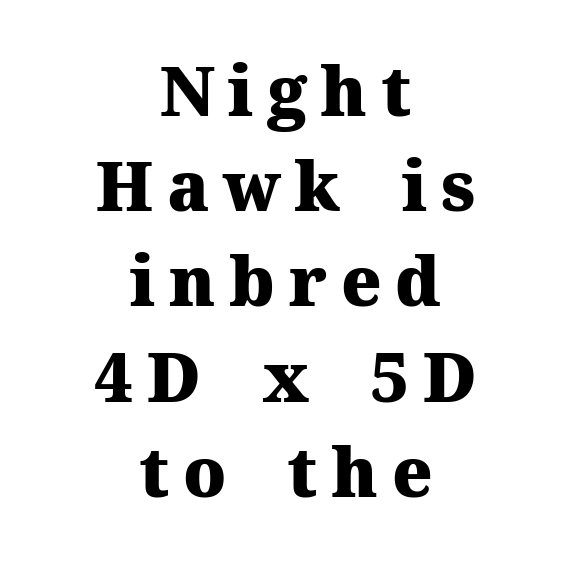
The letters are spread apart with noticeably loose tracking. The face used here is proportionally spaced, like ordinary book or web type. Each letter's strokes conclude with small projecting serifs. Where is the straight margin? There isn't one; the lines are centered.
